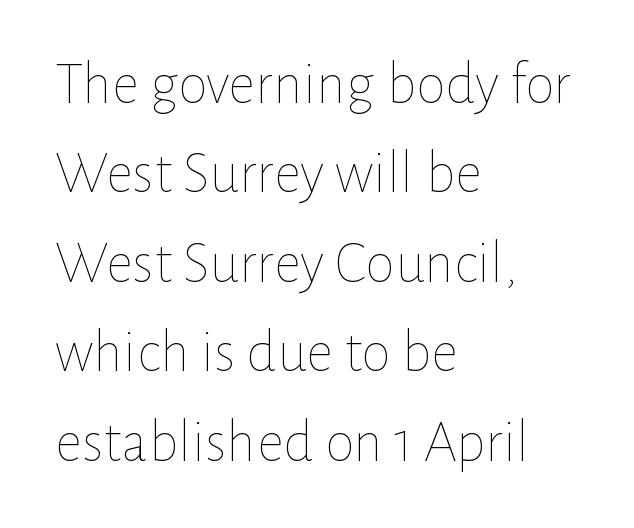
These lines were composed using upright roman letters. A typesetter would call this proportional, since set widths differ per character. The space beneath each line is pristine and unruled. Each stroke keeps to a modest, everyday thickness or less.
